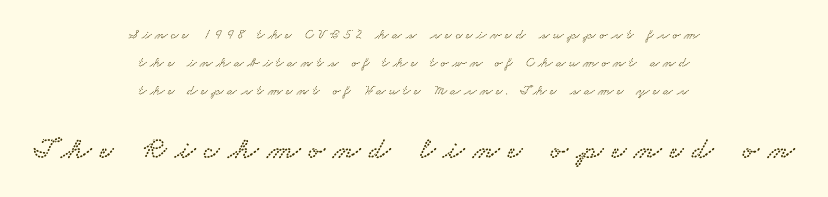
{"width": "wide", "stroke_contrast": "low", "x_height": "small", "monospaced": "no", "underline": "no", "align": "center", "line_spacing": "loose", "line_spacing_ratio": 1.99, "letter_spacing": "wide", "letter_spacing_em": 0.27, "larger_block": "second", "size_ratio": 2.21, "glyph_px": 31}
